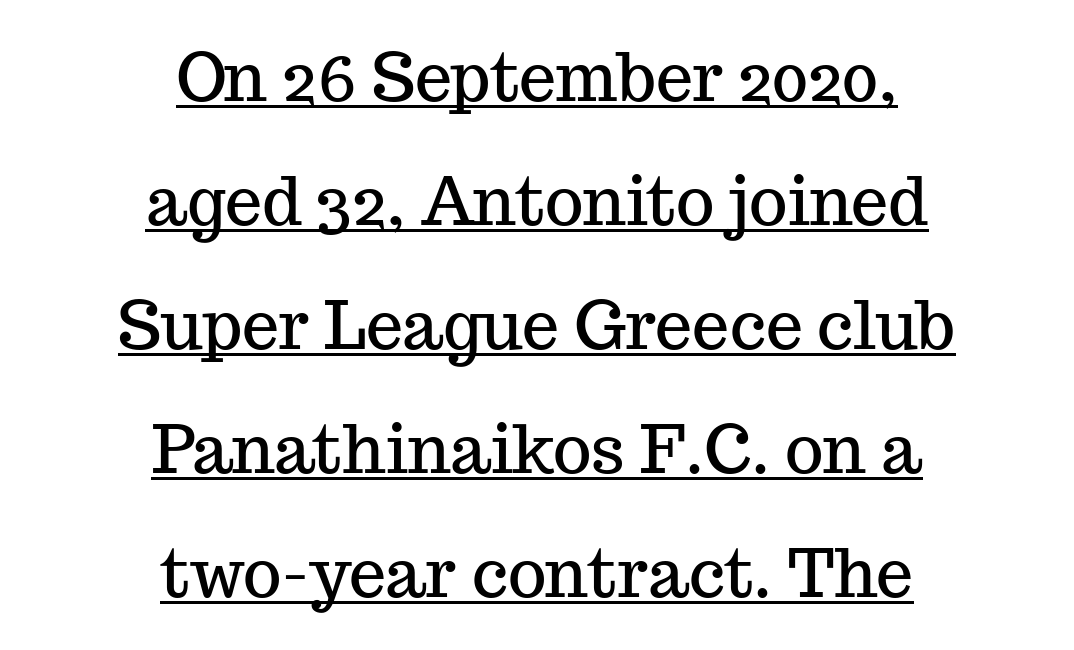
Q: Is the text italic (slanted)? A: No, it is upright.
Q: Is the typeface a serif or a sans-serif typeface? A: Serif.
Q: Is the text underlined? A: Yes.
Q: How is the paragraph aligned? A: Centered.
Q: Is the spacing between letters normal or unusually wide? A: Normal.
Q: Width (condensed, normal, or wide)? A: Normal.
Q: Stroke contrast? A: Medium.
Q: x-height? A: Medium.
Q: Monospaced? A: No.
